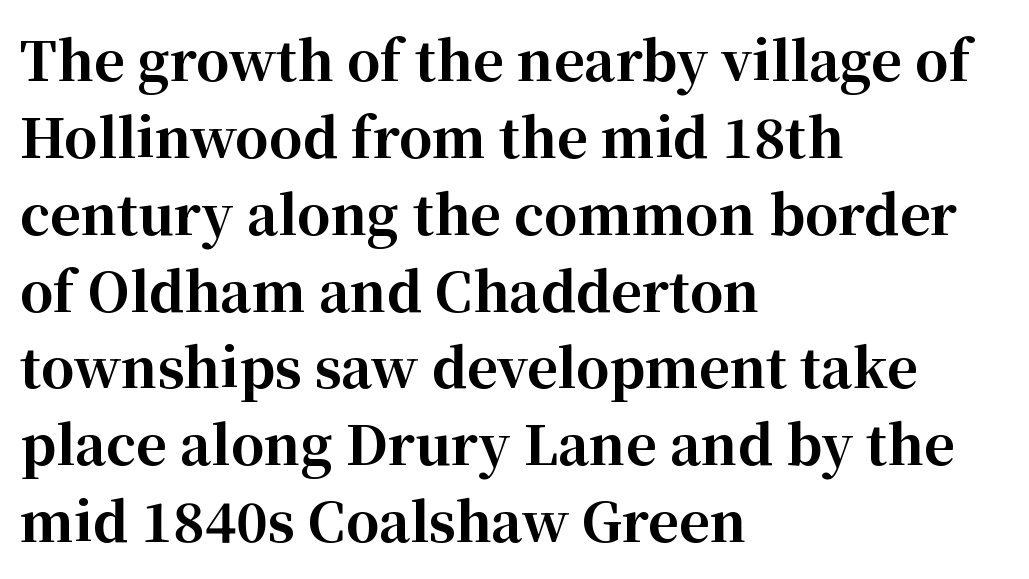
The image shows 53 px bold serif type, upright; set left-aligned, normal line spacing (1.45x), normal letter spacing, not underlined; high stroke contrast and a medium x-height.
